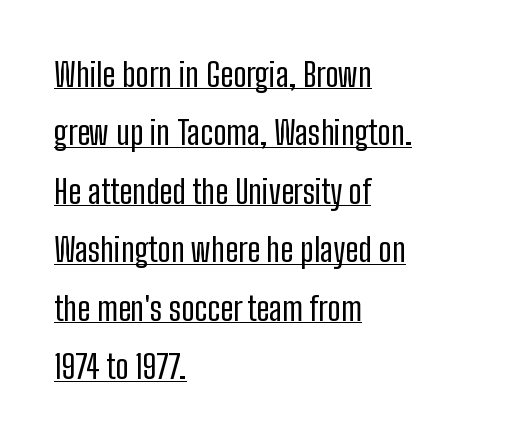
Quick note: not italic, upright. Each letter keeps its own natural width here, so spacing adapts to shape. Students, observe the line beneath the letters — that is underlining. Between one letter and the next there's only the usual sliver of space. Type style note: lacks serifs.
